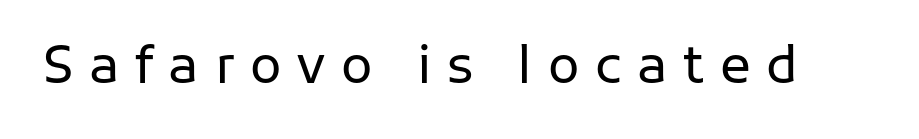
The image shows 52 px regular-weight sans-serif type, upright; set unusually wide letter spacing (+0.3 em), not underlined; low stroke contrast and a medium x-height.
